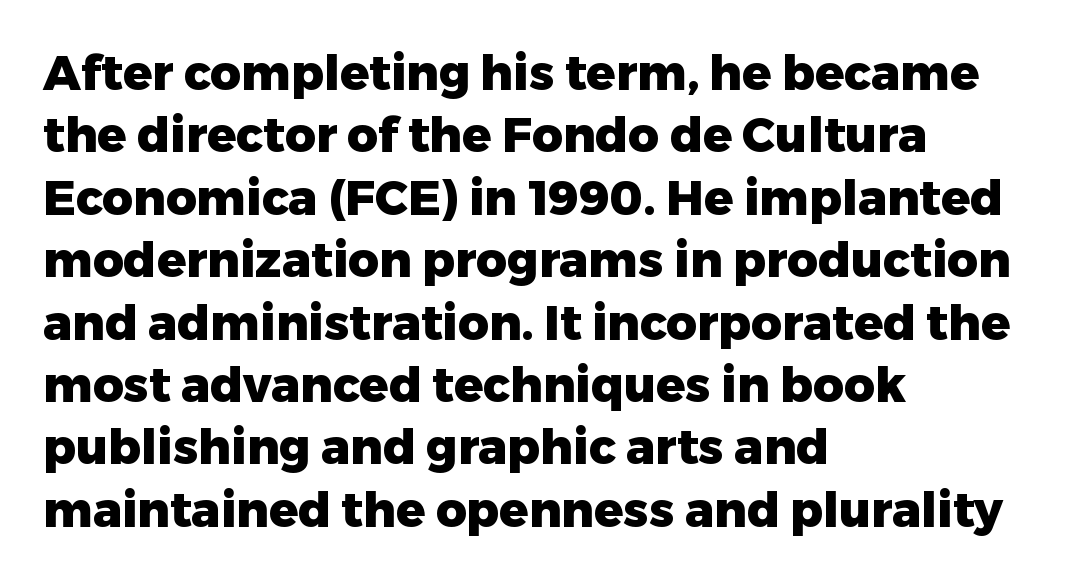
{"serif": "no", "italic": "no", "bold": "yes", "weight": "heavy", "width": "normal", "stroke_contrast": "low", "x_height": "medium", "monospaced": "no", "underline": "no", "align": "left", "line_spacing": "normal", "line_spacing_ratio": 1.3, "letter_spacing": "normal", "letter_spacing_em": 0.0, "glyph_px": 48}
